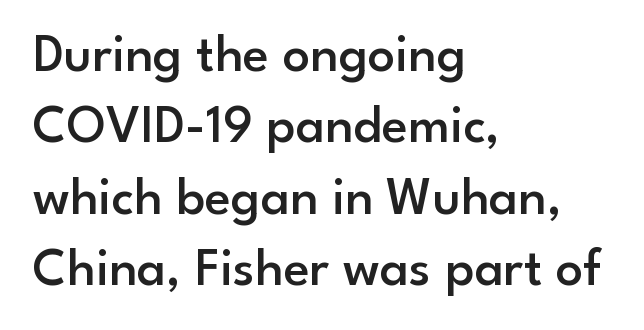
Look at the stroke-to-counter ratio: somewhat heavy, a semibold. The tracking reads as untouched default to a designer's eye. Here the designer chose a conventional face with non-uniform glyph widths. Characters remain perfectly vertical along every line.
